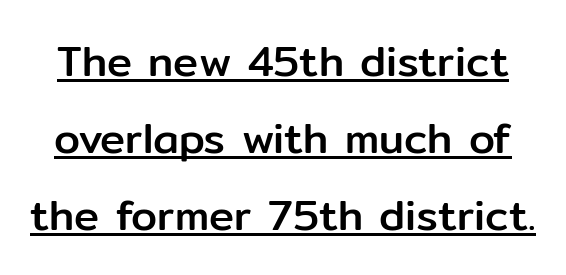
Q: Is the text italic (slanted)? A: No, it is upright.
Q: Is the typeface a serif or a sans-serif typeface? A: Sans-serif.
Q: Is the text underlined? A: Yes.
Q: Is the spacing between letters normal or unusually wide? A: Normal.
Q: Width (condensed, normal, or wide)? A: Normal.
Q: Stroke contrast? A: Low.
Q: x-height? A: Medium.
Q: Monospaced? A: No.
